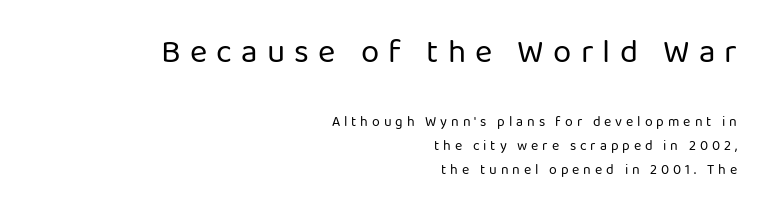
Q: Is the text bold? A: No.
Q: Is the text italic (slanted)? A: No, it is upright.
Q: Is the typeface a serif or a sans-serif typeface? A: Sans-serif.
Q: Is the text underlined? A: No.
Q: How is the paragraph aligned? A: Right-aligned.
Q: Is the spacing between letters normal or unusually wide? A: Unusually wide.
Q: Is the spacing between lines tight, normal or loose? A: Normal.
Q: Which block of text is set in a larger size, the first (top) or the second (bottom)? A: The first (top) one.
Q: Width (condensed, normal, or wide)? A: Normal.
Q: Stroke contrast? A: Low.
Q: x-height? A: Medium.
Q: Monospaced? A: No.
